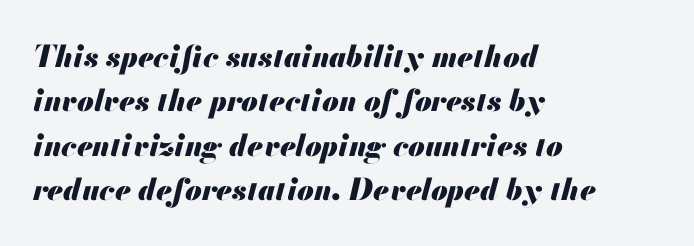
You can tell it's italic because the verticals aren't actually vertical. Leftover space on each line is placed entirely after the last word. A typesetter would call this proportional, since set widths differ per character. Compared with typical paragraphs, the rows here are spaced about the same.
